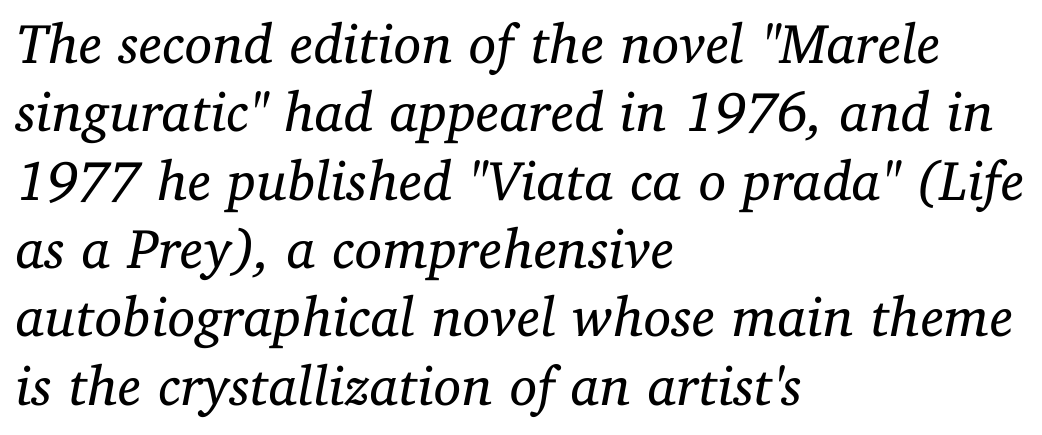
Q: Is the text bold? A: No.
Q: Is the text italic (slanted)? A: Yes, it leans right by about 11 degrees.
Q: Is the typeface a serif or a sans-serif typeface? A: Serif.
Q: Is the text underlined? A: No.
Q: How is the paragraph aligned? A: Left-aligned.
Q: Is the spacing between letters normal or unusually wide? A: Normal.
Q: Width (condensed, normal, or wide)? A: Normal.
Q: Stroke contrast? A: Low.
Q: x-height? A: Medium.
Q: Monospaced? A: No.
